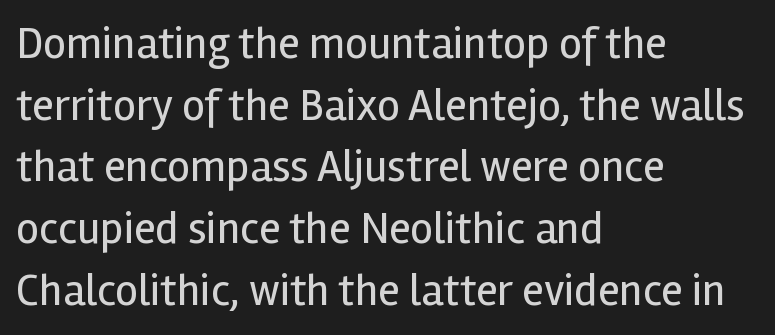
Q: Is the text bold? A: No.
Q: Is the text italic (slanted)? A: No, it is upright.
Q: Is the typeface a serif or a sans-serif typeface? A: Sans-serif.
Q: Is the text underlined? A: No.
Q: How is the paragraph aligned? A: Left-aligned.
Q: Is the spacing between letters normal or unusually wide? A: Normal.
Q: Is the spacing between lines tight, normal or loose? A: Normal.
Q: Width (condensed, normal, or wide)? A: Normal.
Q: x-height? A: Medium.
Q: Monospaced? A: No.
